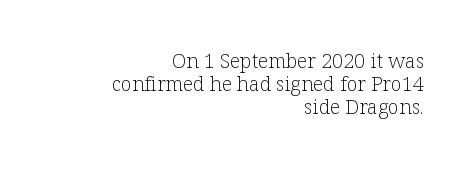
Only glyphs here, with clear space below each row. The strokes carry an ordinary text weight at most. The font's upright variant was chosen for this text. Compared with a flush-left layout, this one pins lines to the opposite, right side.
